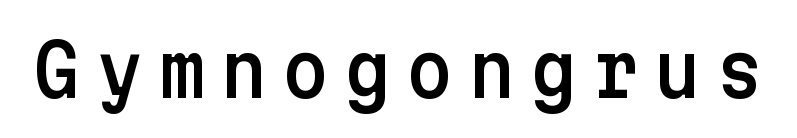
Q: Is the text italic (slanted)? A: No, it is upright.
Q: Is the typeface a serif or a sans-serif typeface? A: Sans-serif.
Q: Is the text underlined? A: No.
Q: Is the spacing between letters normal or unusually wide? A: Unusually wide.
Q: Width (condensed, normal, or wide)? A: Normal.
Q: Stroke contrast? A: Low.
Q: x-height? A: Medium.
